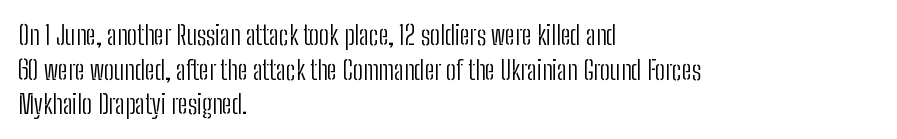
Q: Is the text bold? A: No.
Q: Is the text italic (slanted)? A: No, it is upright.
Q: Is the text underlined? A: No.
Q: How is the paragraph aligned? A: Left-aligned.
Q: Is the spacing between letters normal or unusually wide? A: Normal.
Q: Is the spacing between lines tight, normal or loose? A: Normal.
